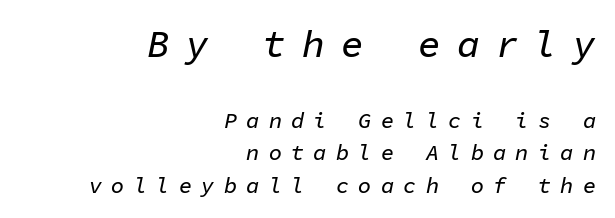
{"italic": "yes", "lean": "right", "slant_degrees": 11, "width": "normal", "stroke_contrast": "low", "x_height": "medium", "monospaced": "yes", "underline": "no", "align": "right", "line_spacing": "normal", "line_spacing_ratio": 1.48, "letter_spacing": "wide", "letter_spacing_em": 0.42, "larger_block": "first", "size_ratio": 1.73, "glyph_px": 38}
